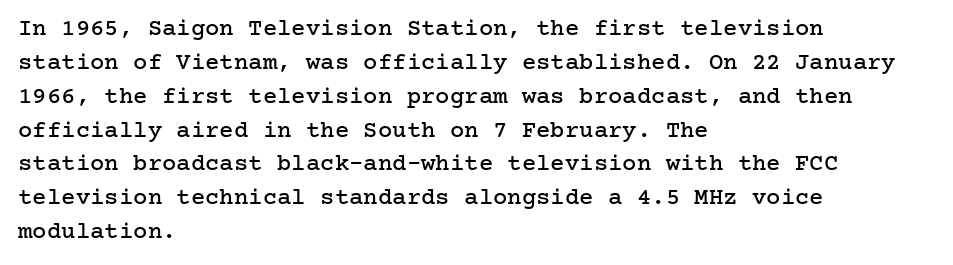
The image shows 24 px text type, upright; set left-aligned, normal line spacing (1.41x), normal letter spacing, not underlined.
